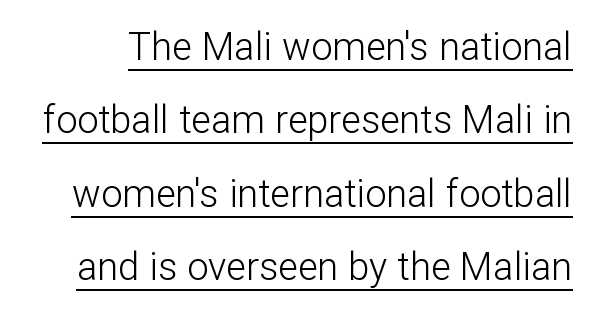
The image shows 38 px light sans-serif type, upright; set loose line spacing (1.93x), normal letter spacing, underlined; low stroke contrast and a medium x-height.
